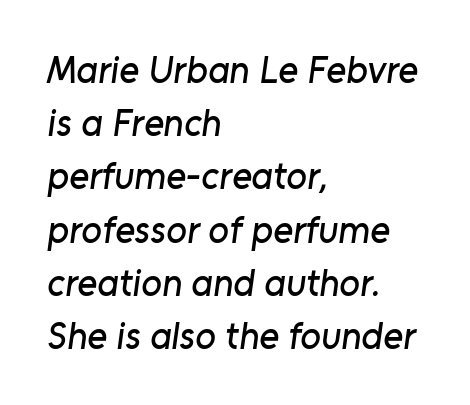
{"serif": "no", "width": "normal", "stroke_contrast": "low", "x_height": "medium", "monospaced": "no", "underline": "no", "align": "left", "line_spacing": "normal", "line_spacing_ratio": 1.4, "letter_spacing": "normal", "letter_spacing_em": 0.0, "glyph_px": 38}
